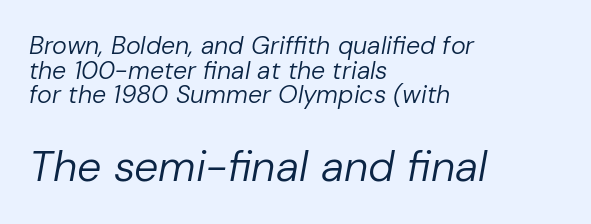
The image shows 43 px regular-weight type, italic (leaning right); set left-aligned, tight line spacing (0.99x), normal letter spacing, not underlined; the second (bottom) block is 1.72x larger; low stroke contrast and a medium x-height.
